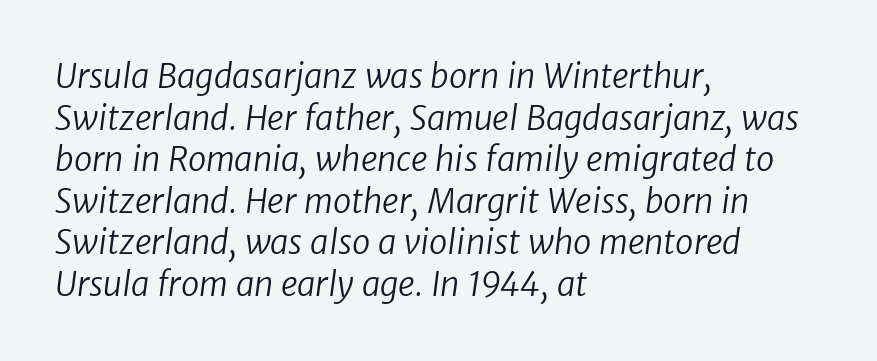
{"serif": "no", "bold": "no", "weight": "regular", "width": "normal", "stroke_contrast": "low", "x_height": "medium", "monospaced": "no", "underline": "no", "align": "left", "line_spacing": "normal", "line_spacing_ratio": 1.26, "letter_spacing": "normal", "letter_spacing_em": 0.0, "glyph_px": 33}
